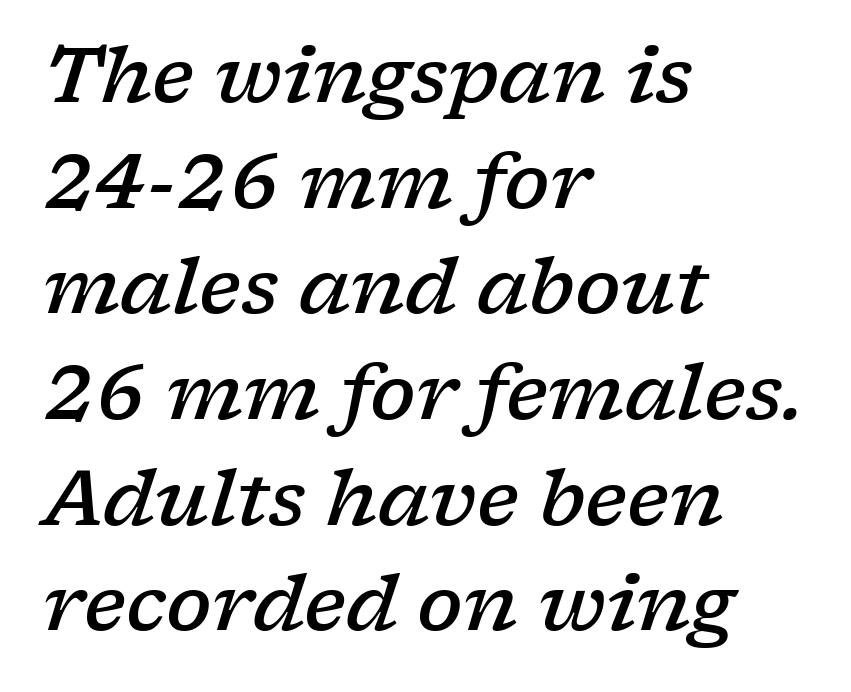
Q: Is the text bold? A: Semi-bold.
Q: Is the text italic (slanted)? A: Yes, it leans right by about 17 degrees.
Q: Is the typeface a serif or a sans-serif typeface? A: Serif.
Q: Is the text underlined? A: No.
Q: How is the paragraph aligned? A: Left-aligned.
Q: Is the spacing between letters normal or unusually wide? A: Normal.
Q: Is the spacing between lines tight, normal or loose? A: Normal.
Q: Width (condensed, normal, or wide)? A: Wide.
Q: Stroke contrast? A: Low.
Q: x-height? A: Medium.
Q: Monospaced? A: No.
